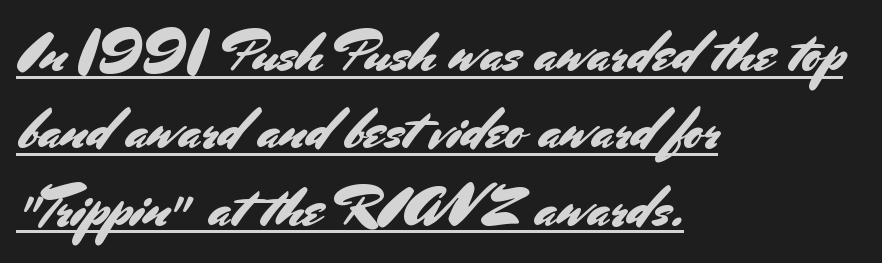
Q: Is the text italic (slanted)? A: Yes.
Q: Is the typeface a serif or a sans-serif typeface? A: Sans-serif.
Q: Is the text underlined? A: Yes.
Q: How is the paragraph aligned? A: Left-aligned.
Q: Is the spacing between letters normal or unusually wide? A: Normal.
Q: Is the spacing between lines tight, normal or loose? A: Normal.
Q: Width (condensed, normal, or wide)? A: Normal.
Q: Stroke contrast? A: Medium.
Q: x-height? A: Small.
Q: Monospaced? A: No.
